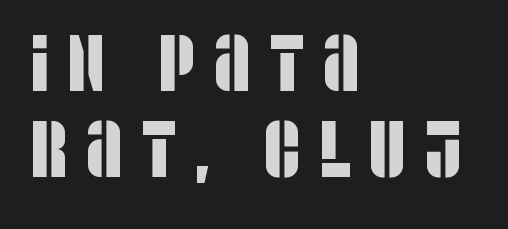
{"serif": "no", "width": "condensed", "stroke_contrast": "low", "x_height": "large", "monospaced": "no", "underline": "no", "align": "left", "line_spacing": "tight", "line_spacing_ratio": 1.08, "letter_spacing": "wide", "letter_spacing_em": 0.23, "glyph_px": 80}
